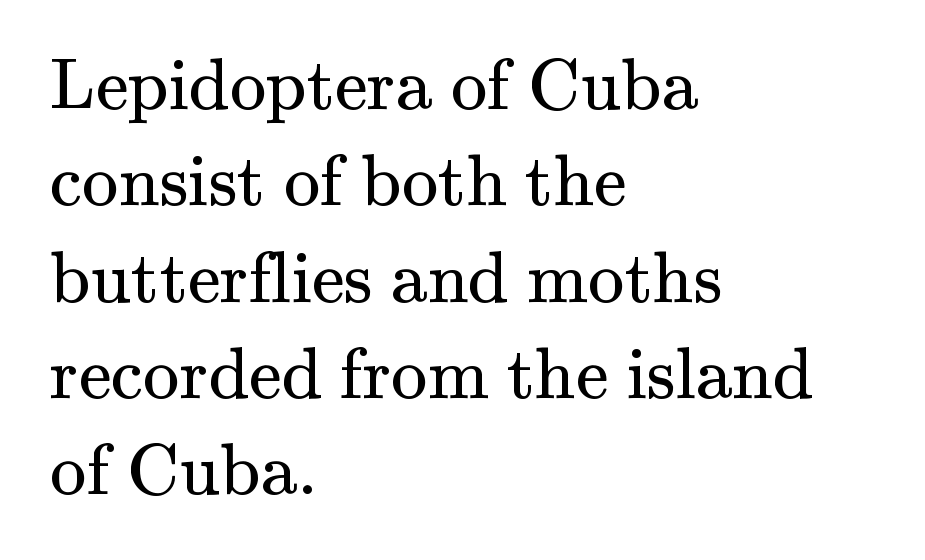
Descenders are the only things crossing below the line. The rendering shows small feet on the letterforms — a serif design. This sample has the flowing, uneven cadence of proportional lettering. The font sits on the lighter half of the weight spectrum, regular included. The lines in this sample share a left origin and differ only in where they stop. The lettering holds an erect, upright posture throughout.
